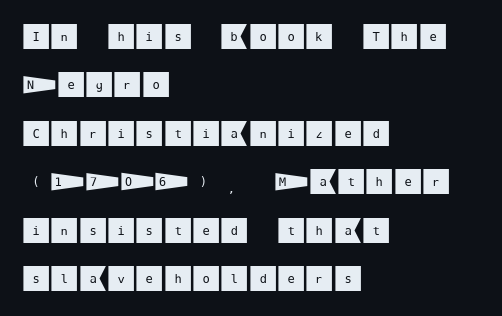
{"serif": "no", "italic": "no", "width": "normal", "stroke_contrast": "medium", "x_height": "large", "underline": "no", "align": "left", "line_spacing": "normal", "line_spacing_ratio": 1.67, "letter_spacing": "normal", "letter_spacing_em": 0.0, "glyph_px": 29}
